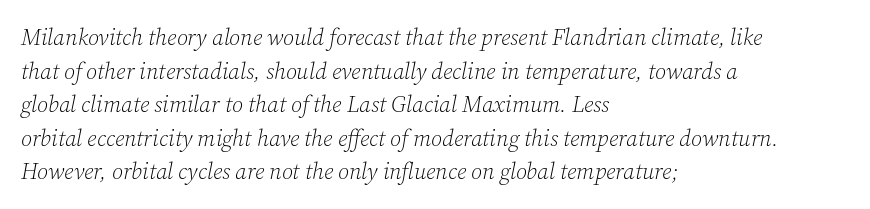
{"italic": "yes", "lean": "right", "slant_degrees": 12, "bold": "no", "underline": "no", "align": "left", "line_spacing": "normal", "line_spacing_ratio": 1.46, "letter_spacing": "normal", "letter_spacing_em": 0.0, "glyph_px": 23}
